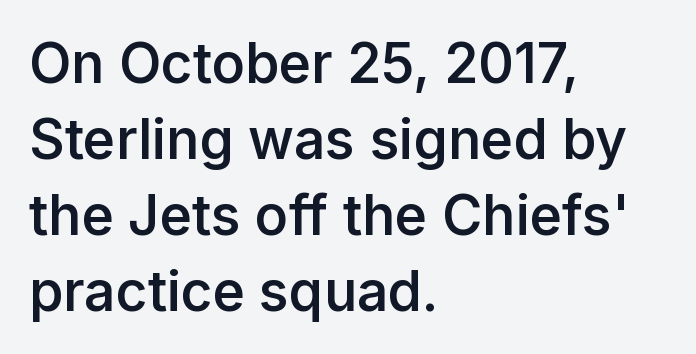
Q: Is the text bold? A: Semi-bold.
Q: Is the text italic (slanted)? A: No, it is upright.
Q: Is the typeface a serif or a sans-serif typeface? A: Sans-serif.
Q: Is the text underlined? A: No.
Q: How is the paragraph aligned? A: Left-aligned.
Q: Is the spacing between letters normal or unusually wide? A: Normal.
Q: Is the spacing between lines tight, normal or loose? A: Normal.
Q: Width (condensed, normal, or wide)? A: Normal.
Q: Stroke contrast? A: Low.
Q: x-height? A: Medium.
Q: Monospaced? A: No.
